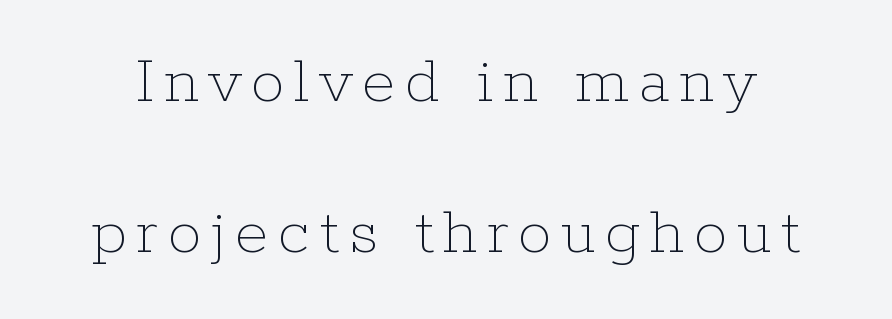
Q: Is the text bold? A: No.
Q: Is the text italic (slanted)? A: No, it is upright.
Q: Is the text underlined? A: No.
Q: Is the spacing between lines tight, normal or loose? A: Loose.
Q: Width (condensed, normal, or wide)? A: Normal.
Q: Stroke contrast? A: Low.
Q: x-height? A: Medium.
Q: Monospaced? A: No.
